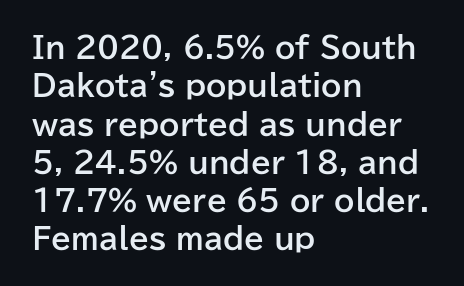
Words appear dense and cohesive because spacing is normal. I'd describe the lettering as bold — thick and assertive. Interline gaps are of average width in this sample. Each letter keeps its own natural width here, so spacing adapts to shape. This sample uses an upright cut, with every glyph sitting square on the baseline. Grotesque or geometric, the face here clearly has no serifs.
